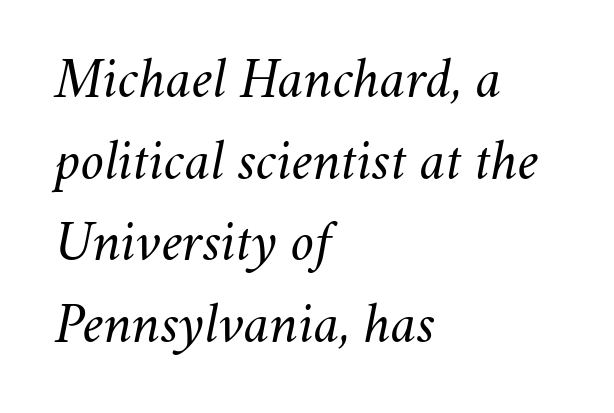
The image shows 57 px regular-weight type, italic (leaning right); set left-aligned, normal line spacing (1.43x), normal letter spacing, not underlined; medium stroke contrast and a small x-height.
